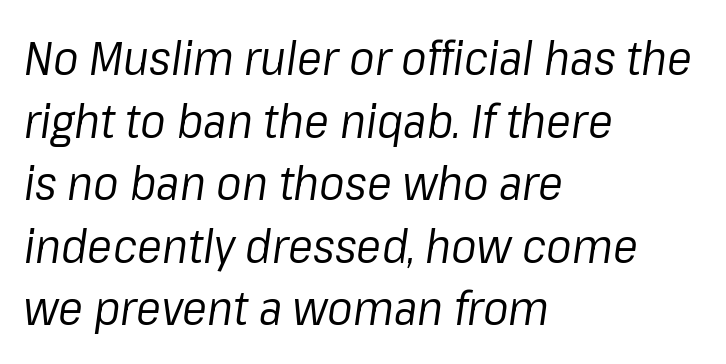
{"italic": "yes", "lean": "right", "slant_degrees": 8, "bold": "no", "weight": "regular", "width": "normal", "stroke_contrast": "low", "x_height": "medium", "monospaced": "no", "underline": "no", "align": "left", "line_spacing": "normal", "line_spacing_ratio": 1.33, "letter_spacing": "normal", "letter_spacing_em": 0.0, "glyph_px": 47}
